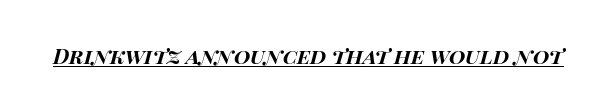
Q: Is the text bold? A: Yes.
Q: Is the text italic (slanted)? A: Yes, it leans right by about 15 degrees.
Q: Is the text underlined? A: Yes.
Q: Is the spacing between letters normal or unusually wide? A: Normal.
